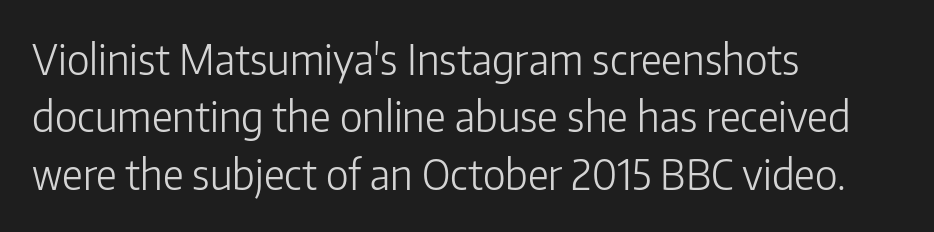
{"serif": "no", "italic": "no", "bold": "no", "weight": "light", "width": "normal", "stroke_contrast": "low", "x_height": "medium", "monospaced": "no", "underline": "no", "align": "left", "line_spacing": "normal", "line_spacing_ratio": 1.4, "letter_spacing": "normal", "letter_spacing_em": 0.0, "glyph_px": 41}
